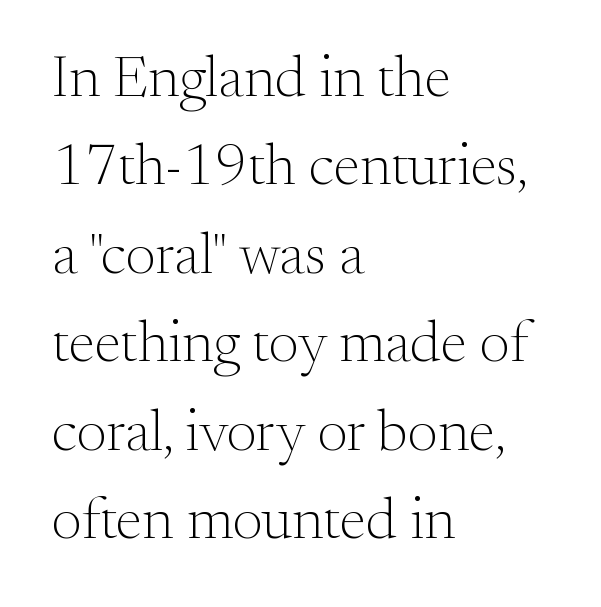
Q: Is the text bold? A: No.
Q: Is the text italic (slanted)? A: No, it is upright.
Q: Is the typeface a serif or a sans-serif typeface? A: Serif.
Q: Is the text underlined? A: No.
Q: How is the paragraph aligned? A: Left-aligned.
Q: Is the spacing between letters normal or unusually wide? A: Normal.
Q: Is the spacing between lines tight, normal or loose? A: Normal.
Q: Width (condensed, normal, or wide)? A: Normal.
Q: Stroke contrast? A: Medium.
Q: x-height? A: Small.
Q: Monospaced? A: No.
